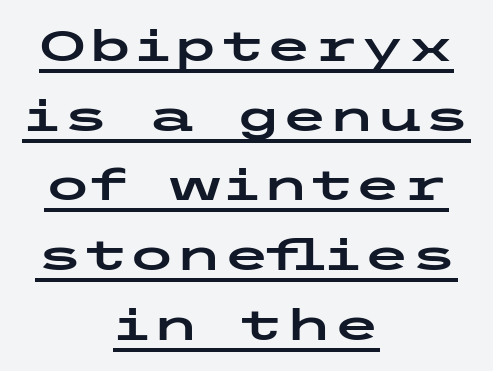
The image shows 43 px wide sans-serif type, upright; set centered, normal line spacing (1.62x), normal letter spacing, underlined; low stroke contrast and a medium x-height.
